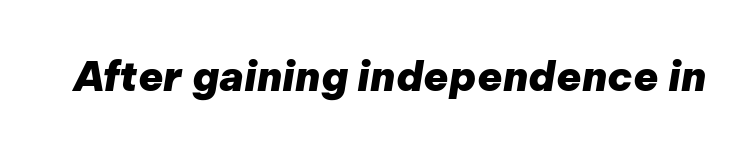
Is the letter spacing exaggerated? No — it looks like the ordinary default. Is this a fixed-width face? No — the glyphs have proportional, varying widths. There's an unmistakable incline to the writing here. Descenders are the only things crossing below the line. Compared with an ordinary text face, these strokes are far heavier — a full bold.
